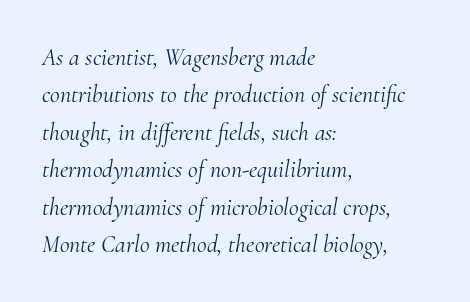
Letters have the restrained weight of plain body copy at most. Regarding leading, the lines here are spaced in the standard way. This rendering features lettering with no underline. Line beginnings align vertically; line endings do not. Honestly, the letter spacing is just normal — you wouldn't notice it.
